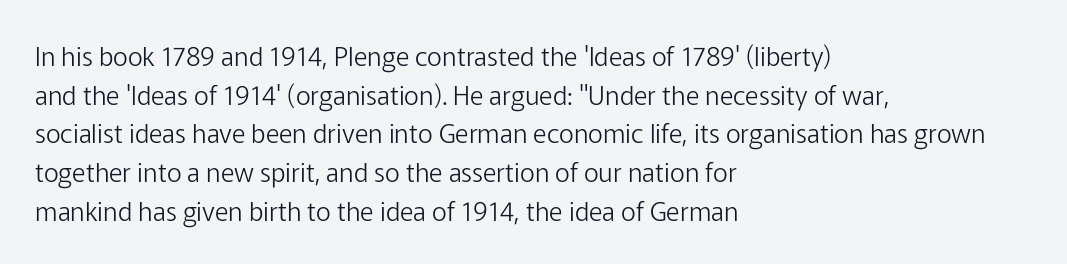
The image shows 26 px text type, upright; set left-aligned, normal line spacing (1.49x), normal letter spacing, not underlined.
